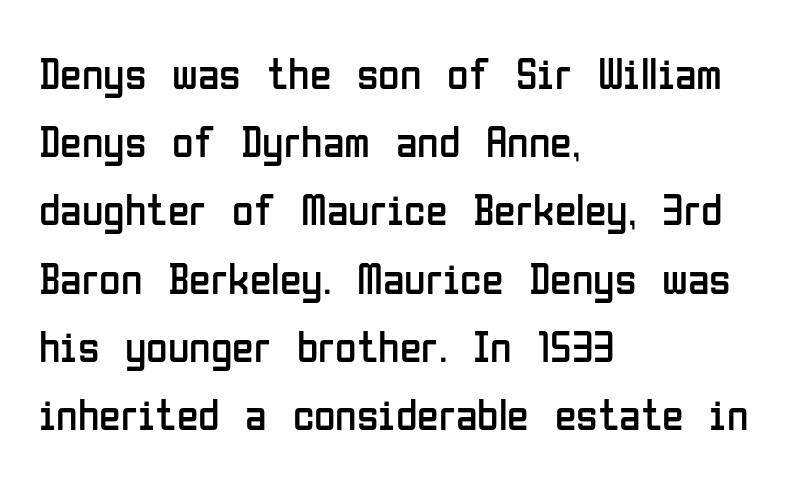
Q: Is the text bold? A: No.
Q: Is the text italic (slanted)? A: No, it is upright.
Q: Is the typeface a serif or a sans-serif typeface? A: Sans-serif.
Q: Is the text underlined? A: No.
Q: How is the paragraph aligned? A: Left-aligned.
Q: Is the spacing between letters normal or unusually wide? A: Normal.
Q: Is the spacing between lines tight, normal or loose? A: Normal.
Q: Width (condensed, normal, or wide)? A: Condensed.
Q: Stroke contrast? A: Low.
Q: x-height? A: Medium.
Q: Monospaced? A: No.
